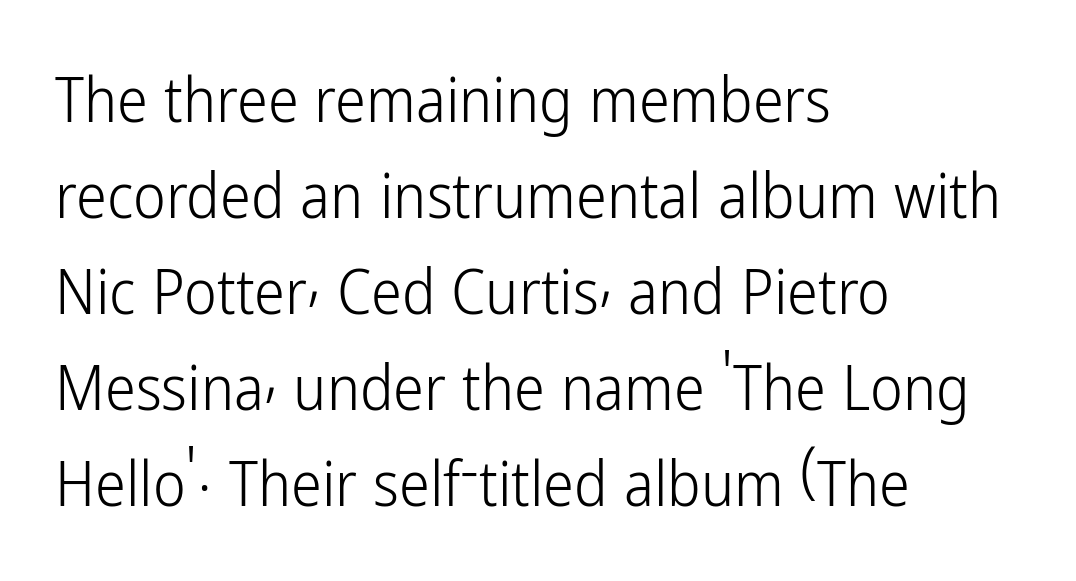
Q: Is the text bold? A: No.
Q: Is the text italic (slanted)? A: No, it is upright.
Q: Is the typeface a serif or a sans-serif typeface? A: Sans-serif.
Q: Is the text underlined? A: No.
Q: How is the paragraph aligned? A: Left-aligned.
Q: Is the spacing between letters normal or unusually wide? A: Normal.
Q: Is the spacing between lines tight, normal or loose? A: Normal.
Q: Width (condensed, normal, or wide)? A: Condensed.
Q: Stroke contrast? A: Low.
Q: x-height? A: Medium.
Q: Monospaced? A: No.
